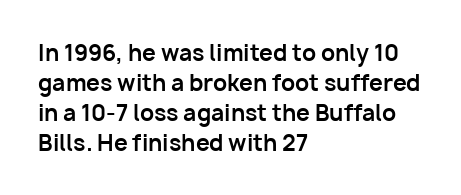
Q: Is the text bold? A: Yes.
Q: Is the text italic (slanted)? A: No, it is upright.
Q: Is the text underlined? A: No.
Q: How is the paragraph aligned? A: Left-aligned.
Q: Is the spacing between letters normal or unusually wide? A: Normal.
Q: Is the spacing between lines tight, normal or loose? A: Normal.
